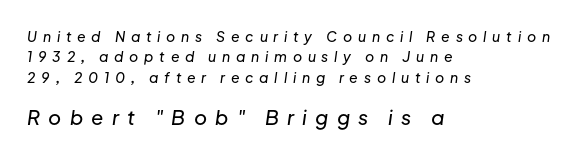
The image shows 20 px text type, italic (leaning right); set left-aligned, normal line spacing (1.46x), unusually wide letter spacing (+0.41 em), not underlined; the second (bottom) block is 1.43x larger.
